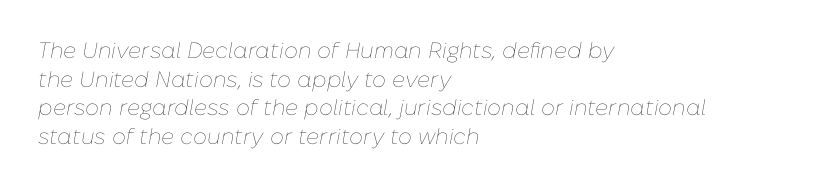
These lines were composed using italics. Successive baselines arrive at the customary interval. The strip under each line holds only bare page. Bold? No — there's no thickening of the strokes. Inter-character spacing is left at the font's built-in metrics. Alignment: flush left.
